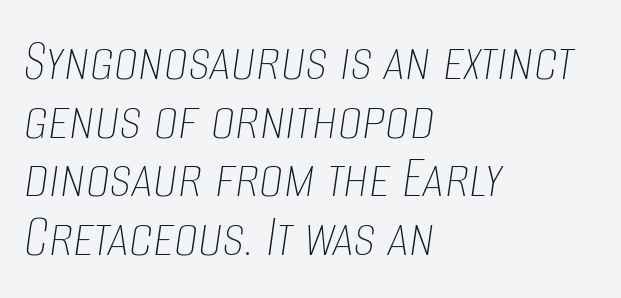
Weight: not bold — regular or lighter. The horizontal fit of the characters is conventional and even. The font's italic variant was chosen for this text. The specimen omits any rule beneath the text block's lines.
